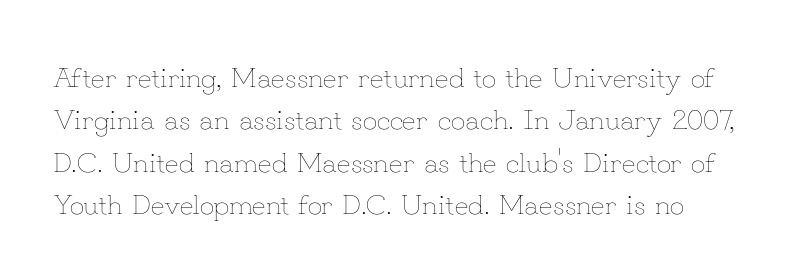
The image shows 29 px thin type, upright; set normal line spacing (1.46x), normal letter spacing, not underlined; low stroke contrast and a small x-height.
